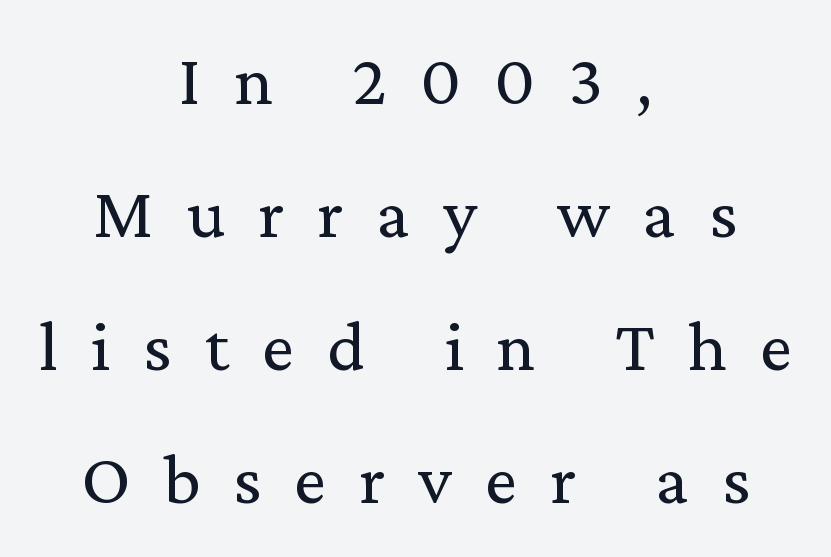
The image shows 73 px regular-weight serif type, upright; set centered, line spacing 1.82x, unusually wide letter spacing (+0.45 em), not underlined; medium stroke contrast and a medium x-height.
